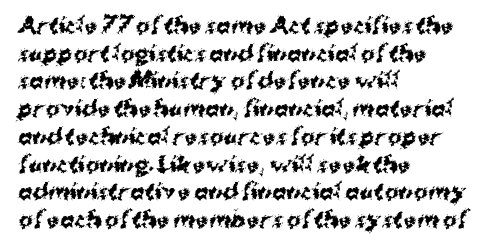
Q: Is the text bold? A: Yes.
Q: Is the text italic (slanted)? A: Yes.
Q: Is the text underlined? A: No.
Q: How is the paragraph aligned? A: Left-aligned.
Q: Is the spacing between letters normal or unusually wide? A: Normal.
Q: Is the spacing between lines tight, normal or loose? A: Normal.
